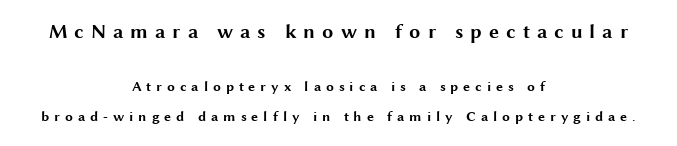
Posture: upright roman. Heft: maximum for text — a bold. Caption: expanded tracking, letters set apart. Letters rest on an invisible, unmarked baseline. Which margin do the lines hug? Neither — every line sits in the middle. What's the leading like? Stretched, with rows far apart.
